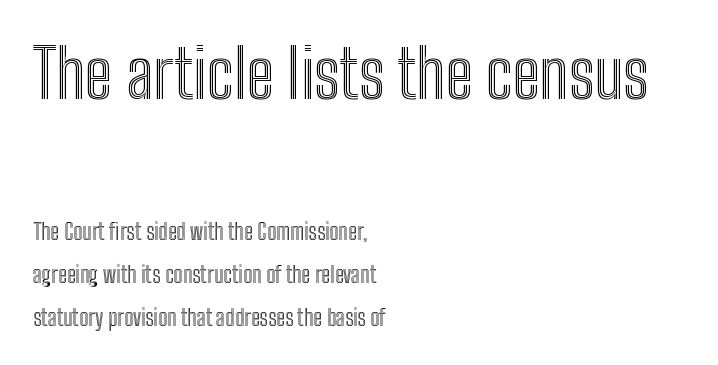
Which of the two is more prominent by size? The first, at the top. Is this a fixed-width face? No — the glyphs have proportional, varying widths. The ragged edge is on the right, which tells us the setting is flush left. Each new line begins a long way beneath the previous one. Anything drawn beneath the words? Only blank space.
